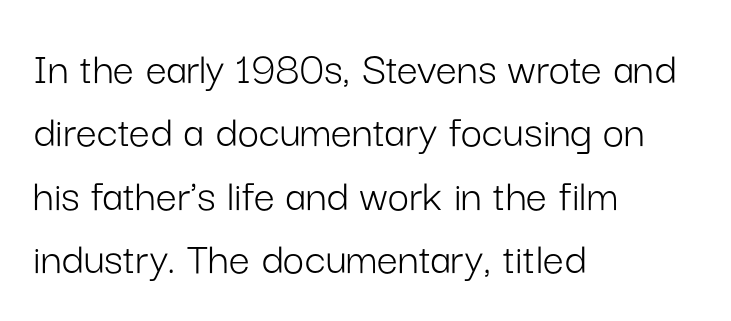
The image shows 47 px light sans-serif type, upright; set left-aligned, normal line spacing (1.35x), normal letter spacing, not underlined; low stroke contrast and a medium x-height.
